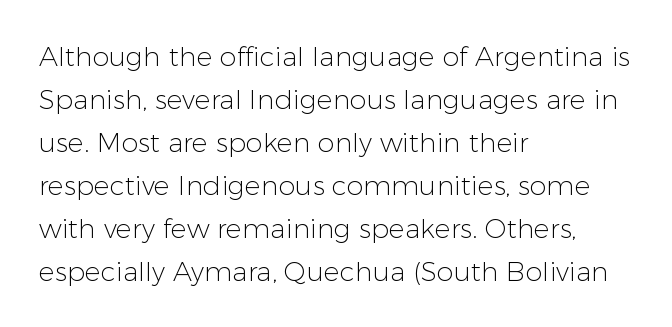
{"italic": "no", "bold": "no", "underline": "no", "align": "left", "line_spacing": "normal", "line_spacing_ratio": 1.59, "letter_spacing": "normal", "letter_spacing_em": 0.0, "glyph_px": 27}
